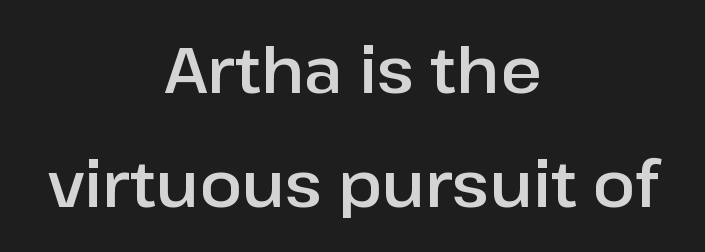
Q: Is the text italic (slanted)? A: No, it is upright.
Q: Is the typeface a serif or a sans-serif typeface? A: Sans-serif.
Q: Is the text underlined? A: No.
Q: How is the paragraph aligned? A: Centered.
Q: Is the spacing between letters normal or unusually wide? A: Normal.
Q: Width (condensed, normal, or wide)? A: Normal.
Q: Stroke contrast? A: Low.
Q: x-height? A: Medium.
Q: Monospaced? A: No.
